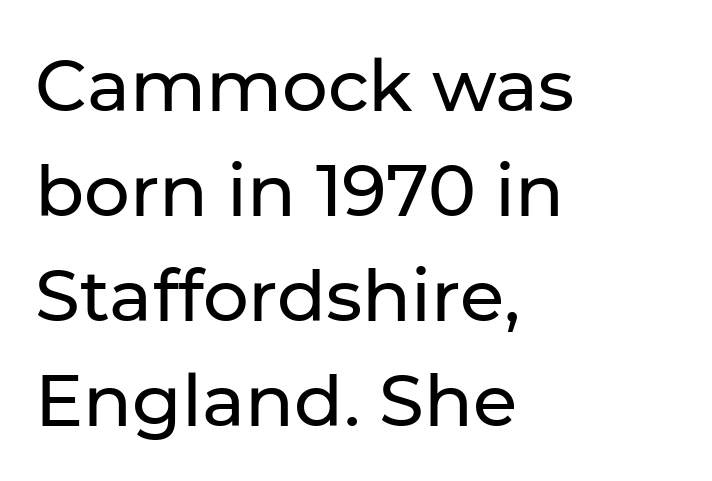
The image shows 72 px sans-serif type, upright; set left-aligned, normal line spacing (1.46x), normal letter spacing, not underlined; low stroke contrast and a medium x-height.
